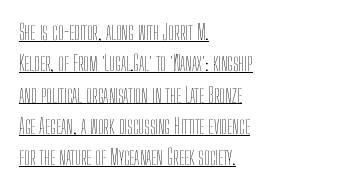
These lines were composed using upright roman letters. The paragraph shown leans on its left margin. The rendered words wear a rule along their underside. The letters look calm and open, with moderate or lighter stems.
